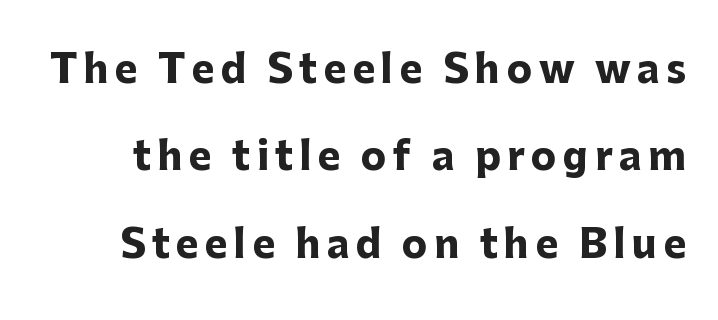
{"serif": "no", "italic": "no", "bold": "yes", "weight": "heavy", "width": "normal", "stroke_contrast": "low", "x_height": "medium", "monospaced": "no", "underline": "no", "line_spacing": "loose", "line_spacing_ratio": 2.3, "glyph_px": 38}
